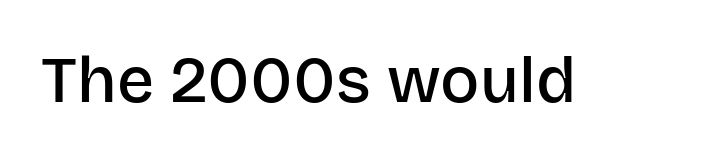
The image shows 65 px semibold sans-serif type, upright; set normal letter spacing, not underlined; low stroke contrast and a large x-height.
